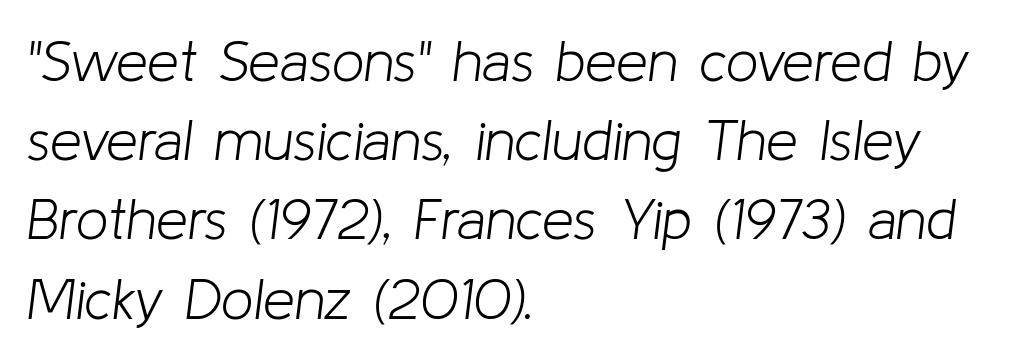
{"italic": "yes", "lean": "right", "slant_degrees": 8, "bold": "no", "weight": "light", "width": "normal", "stroke_contrast": "low", "x_height": "medium", "monospaced": "no", "underline": "no", "align": "left", "line_spacing": "normal", "line_spacing_ratio": 1.39, "letter_spacing": "normal", "letter_spacing_em": 0.0, "glyph_px": 57}
